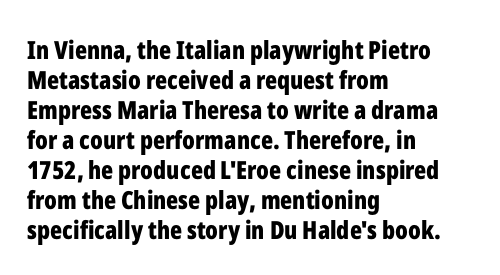
Default kerning and tracking; the words read as compact shapes. The letters stand upright; this is a roman face. Pretty heavy lettering here — definitely bold. The words here are not underlined.
